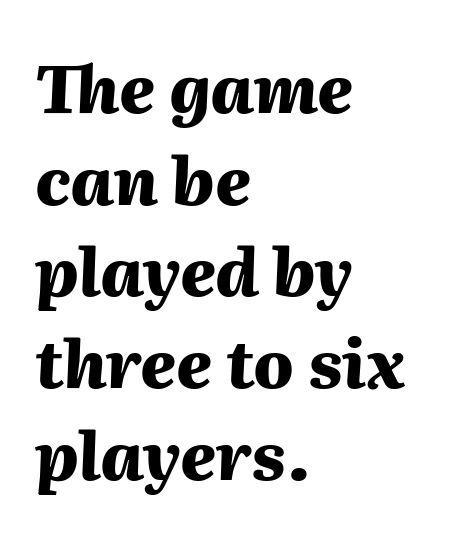
The image shows 66 px heavy type, italic (leaning right); set left-aligned, normal line spacing (1.39x), normal letter spacing, not underlined; medium stroke contrast and a medium x-height.
